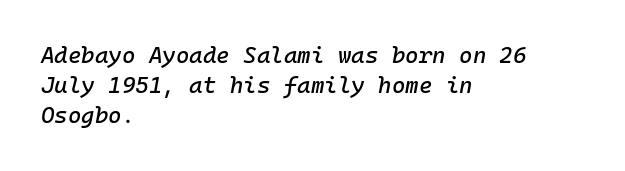
{"italic": "yes", "lean": "right", "slant_degrees": 10, "underline": "no", "align": "left", "line_spacing": "normal", "line_spacing_ratio": 1.31, "letter_spacing": "normal", "letter_spacing_em": 0.0, "glyph_px": 23}
